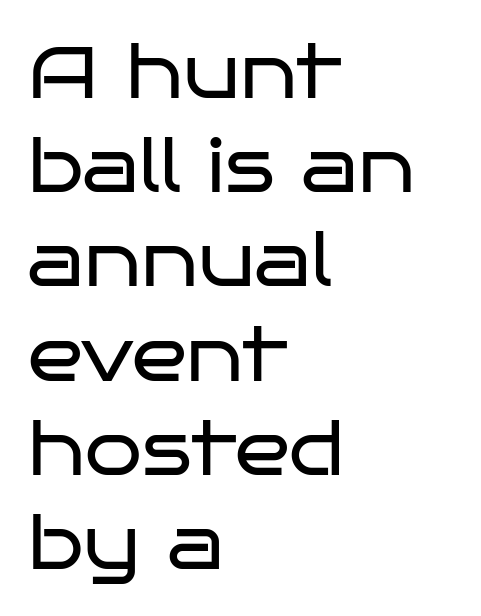
Q: Is the text bold? A: No.
Q: Is the text italic (slanted)? A: No, it is upright.
Q: Is the typeface a serif or a sans-serif typeface? A: Sans-serif.
Q: Is the text underlined? A: No.
Q: How is the paragraph aligned? A: Left-aligned.
Q: Is the spacing between letters normal or unusually wide? A: Normal.
Q: Is the spacing between lines tight, normal or loose? A: Normal.
Q: Width (condensed, normal, or wide)? A: Wide.
Q: Stroke contrast? A: Low.
Q: x-height? A: Large.
Q: Monospaced? A: No.
